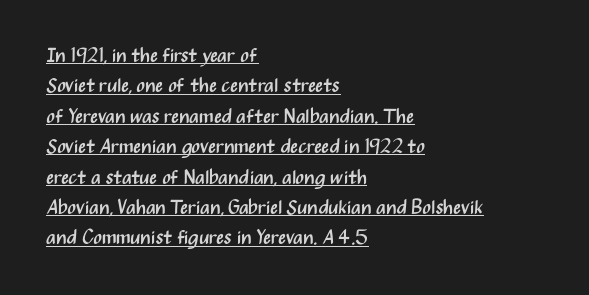
The image shows 20 px text type, upright; set left-aligned, normal line spacing (1.52x), normal letter spacing, underlined.
